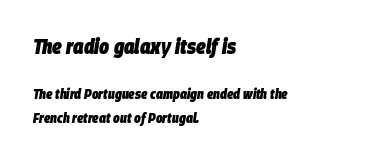
The image shows 21 px bold type, italic (leaning right); set left-aligned, normal line spacing (1.69x), normal letter spacing, not underlined; the first (top) block is 1.5x larger.
